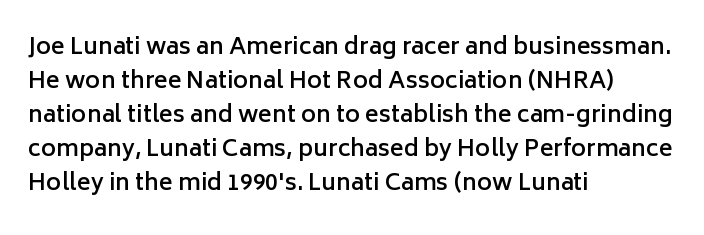
The image shows 23 px text type, upright; set left-aligned, normal line spacing (1.48x), normal letter spacing, not underlined.
